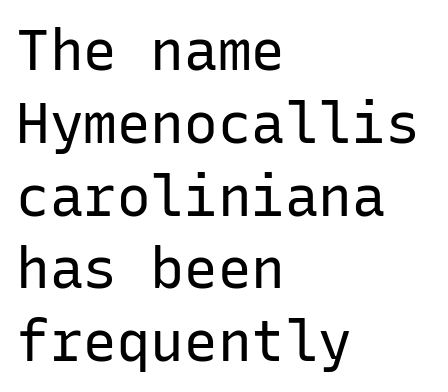
{"serif": "no", "italic": "no", "bold": "no", "weight": "regular", "width": "normal", "stroke_contrast": "low", "x_height": "medium", "monospaced": "yes", "underline": "no", "align": "left", "line_spacing": "normal", "line_spacing_ratio": 1.3, "letter_spacing": "normal", "letter_spacing_em": 0.0, "glyph_px": 56}
